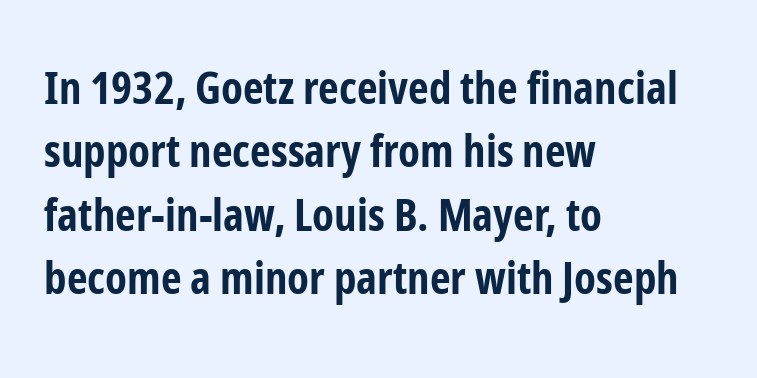
Characters follow at the spacing the type designer built in. The letters are bold, with thick, heavy strokes. The face used here is proportionally spaced, like ordinary book or web type. Look at the bottom of the vertical strokes: they stop flat, with no serifs. Normally led — the rows are evenly, conventionally spaced. The letters stand upright; this is a roman face.
